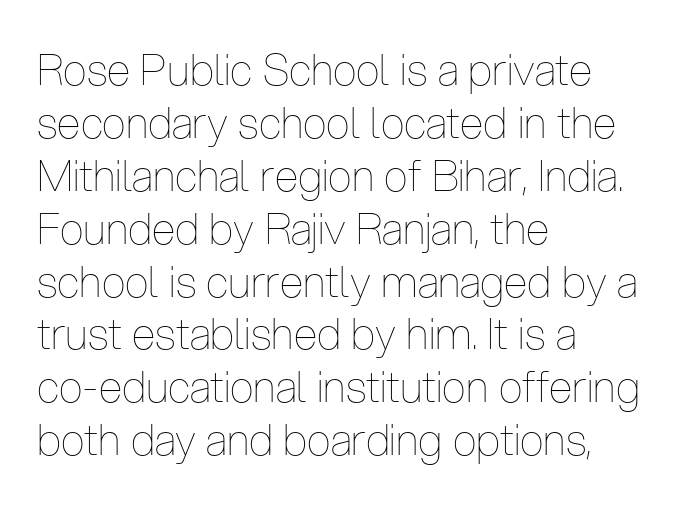
This is the regular roman posture of the typeface. The rendering uses natural spacing where letterforms have individual widths. Weight class: somewhere from thin through regular. These lines keep a tight, regular rhythm from letter to letter. Every row of glyphs begins at an identical x-position on the left.
